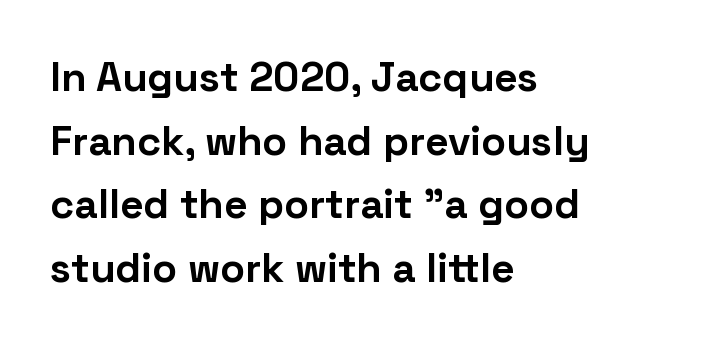
Q: Is the text bold? A: Yes.
Q: Is the text italic (slanted)? A: No, it is upright.
Q: Is the typeface a serif or a sans-serif typeface? A: Sans-serif.
Q: Is the text underlined? A: No.
Q: How is the paragraph aligned? A: Left-aligned.
Q: Is the spacing between letters normal or unusually wide? A: Normal.
Q: Is the spacing between lines tight, normal or loose? A: Normal.
Q: Width (condensed, normal, or wide)? A: Normal.
Q: Stroke contrast? A: Low.
Q: x-height? A: Medium.
Q: Monospaced? A: No.
